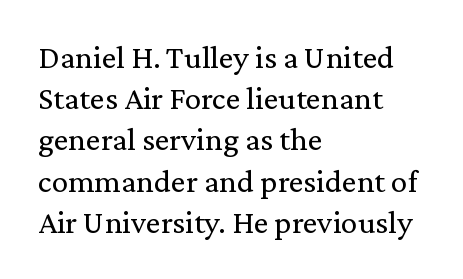
{"serif": "yes", "italic": "no", "bold": "no", "weight": "regular", "width": "normal", "stroke_contrast": "medium", "x_height": "medium", "monospaced": "no", "underline": "no", "align": "left", "line_spacing": "normal", "line_spacing_ratio": 1.25, "letter_spacing": "normal", "letter_spacing_em": 0.0, "glyph_px": 33}
